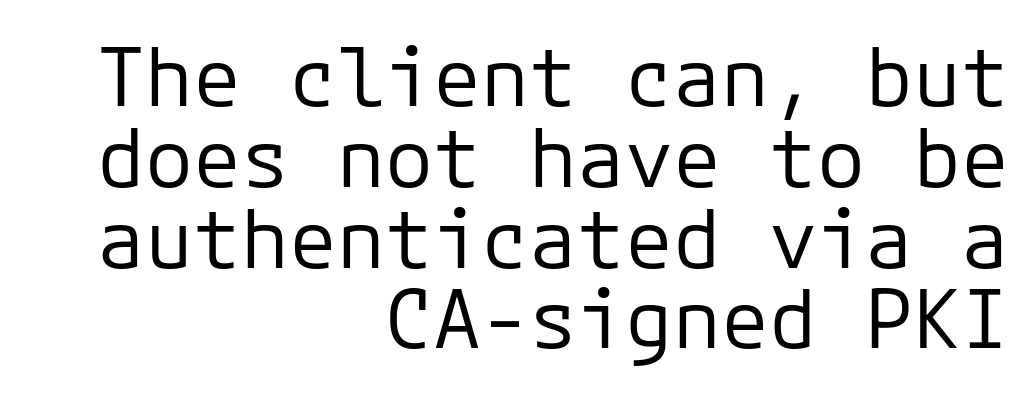
Notice how descenders almost collide with the ascenders below — that's tight leading. Every character here occupies the same horizontal width, giving the sample a typewriter-like rhythm. To sum up the face: it is a sans, with no serifs. Nothing heavy about these letters — not bold at all. Glance below the letters and you will spot only blank space.
